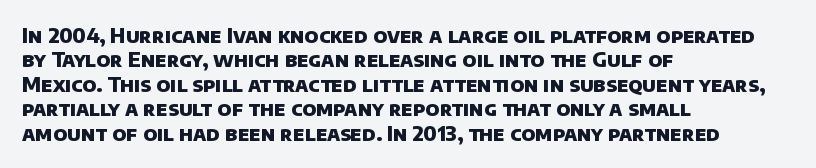
{"bold": "yes", "underline": "no", "align": "left", "line_spacing_ratio": 1.22, "letter_spacing": "normal", "letter_spacing_em": 0.0, "glyph_px": 20}
